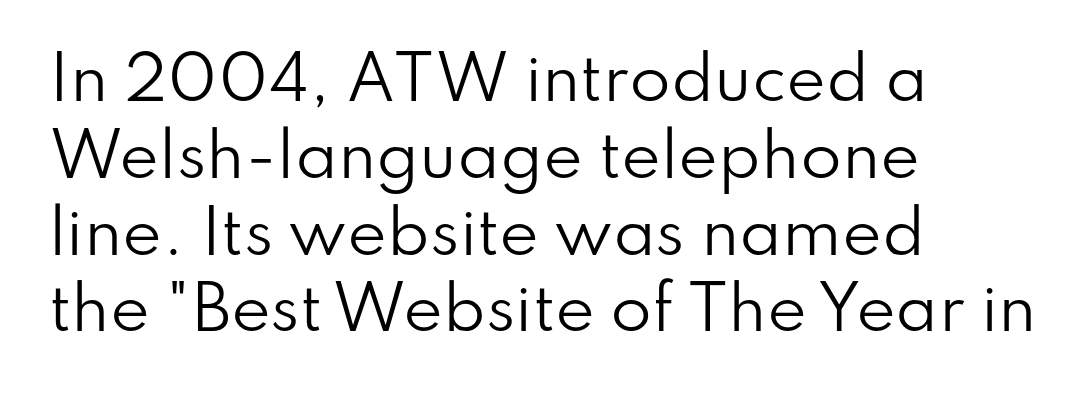
The image shows 60 px regular-weight sans-serif type, upright; set left-aligned, normal line spacing (1.28x), normal letter spacing, not underlined; low stroke contrast and a small x-height.
